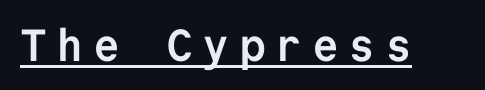
Q: Is the text bold? A: Yes.
Q: Is the text italic (slanted)? A: No, it is upright.
Q: Is the typeface a serif or a sans-serif typeface? A: Sans-serif.
Q: Is the text underlined? A: Yes.
Q: Is the spacing between letters normal or unusually wide? A: Unusually wide.
Q: Width (condensed, normal, or wide)? A: Normal.
Q: Stroke contrast? A: Low.
Q: x-height? A: Medium.
Q: Monospaced? A: Yes.
